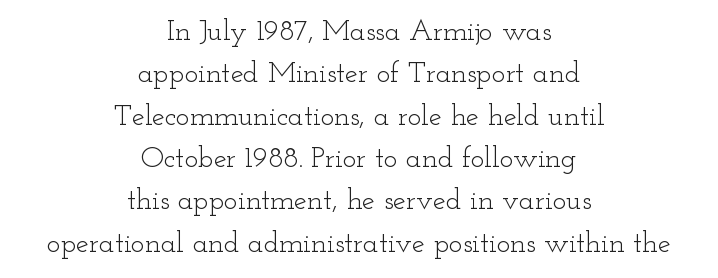
{"serif": "yes", "italic": "no", "bold": "no", "weight": "light", "width": "wide", "stroke_contrast": "low", "x_height": "small", "monospaced": "no", "underline": "no", "align": "center", "line_spacing": "normal", "line_spacing_ratio": 1.46, "letter_spacing": "normal", "letter_spacing_em": 0.0, "glyph_px": 29}
